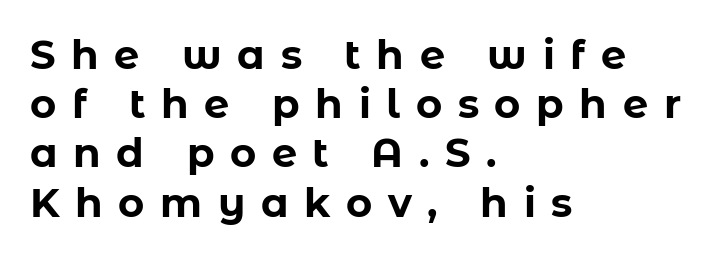
The image shows 40 px bold sans-serif type, upright; set left-aligned, line spacing 1.23x, unusually wide letter spacing (+0.39 em), not underlined; low stroke contrast and a medium x-height.
